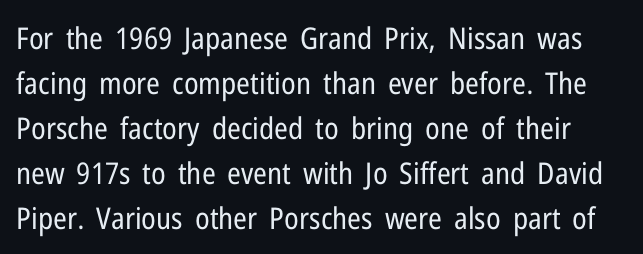
The image shows 30 px regular-weight, condensed sans-serif type, upright; set normal line spacing (1.5x), normal letter spacing, not underlined; low stroke contrast and a medium x-height.
